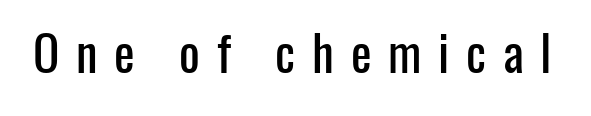
Honestly, there is no underline to notice here at all. Proportional: the letters do not fall into vertical columns. The text was rendered using a sans face with plain stroke endings. What stands out about the letter spacing? Its width — letters are far apart.
